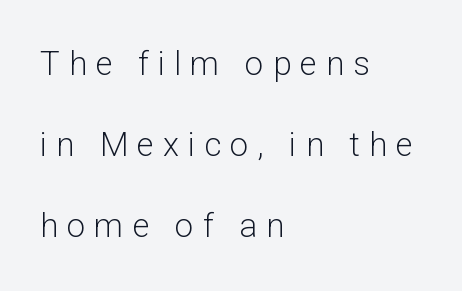
{"serif": "no", "italic": "no", "bold": "no", "weight": "light", "width": "normal", "stroke_contrast": "low", "x_height": "medium", "monospaced": "no", "underline": "no", "align": "left", "line_spacing": "loose", "line_spacing_ratio": 2.45, "letter_spacing": "wide", "letter_spacing_em": 0.27, "glyph_px": 33}
